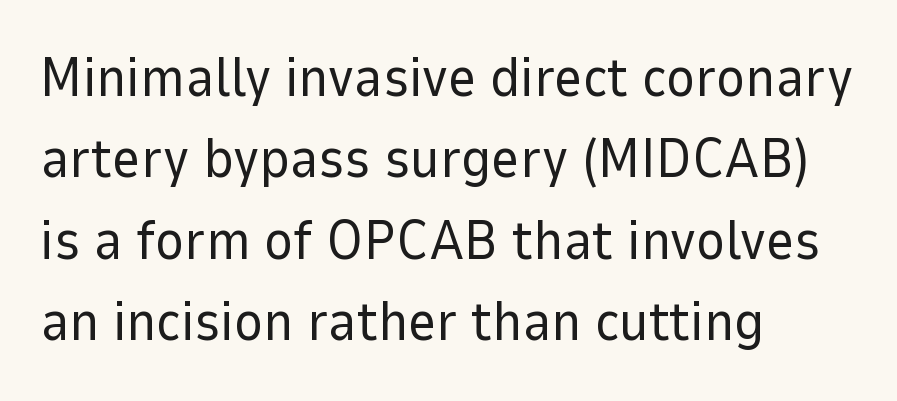
Each letter keeps its own natural width here, so spacing adapts to shape. What's the leading like? Ordinary, nothing unusual. You could call the tracking neutral — neither tight nor loose. This sample is left-justified, so line endings fall wherever the words run out.
